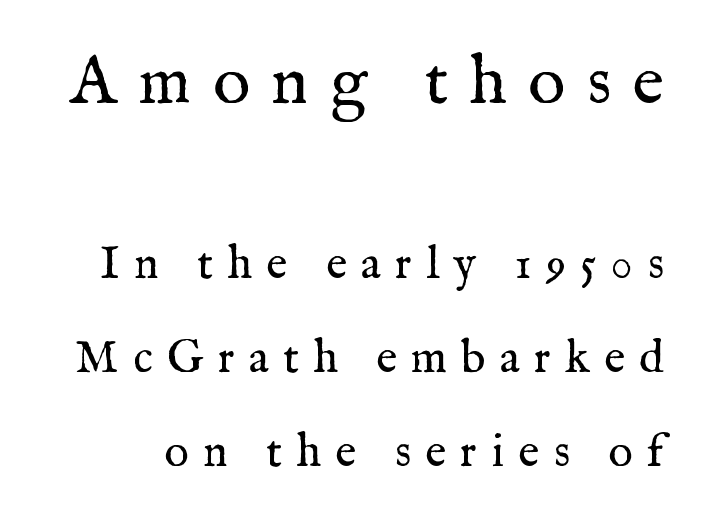
Do the letters lean? They stand straight. The leading is generous, giving the passage an open texture. Is this a heavy cut? Hardly; it is regular or lighter. Plain, unruled lines of type. These lines have a slow, spaced-out rhythm from letter to letter. Letterform terminals end in serifs throughout the passage.
